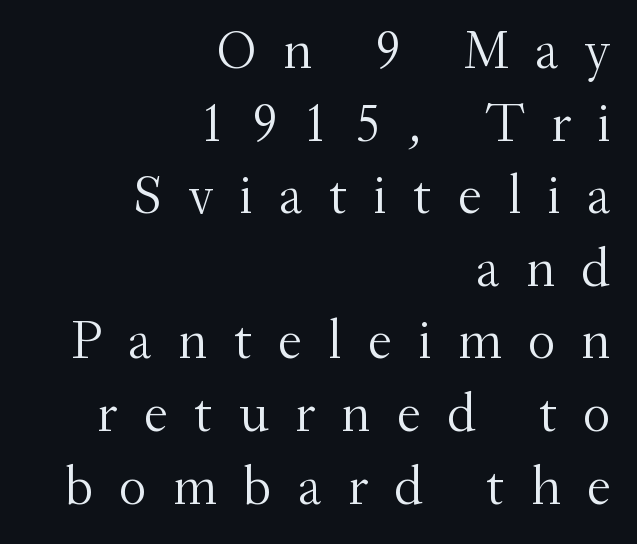
Q: Is the text bold? A: No.
Q: Is the text italic (slanted)? A: No, it is upright.
Q: Is the typeface a serif or a sans-serif typeface? A: Serif.
Q: Is the text underlined? A: No.
Q: How is the paragraph aligned? A: Right-aligned.
Q: Is the spacing between letters normal or unusually wide? A: Unusually wide.
Q: Is the spacing between lines tight, normal or loose? A: Normal.
Q: Width (condensed, normal, or wide)? A: Normal.
Q: Stroke contrast? A: Medium.
Q: x-height? A: Small.
Q: Monospaced? A: No.
